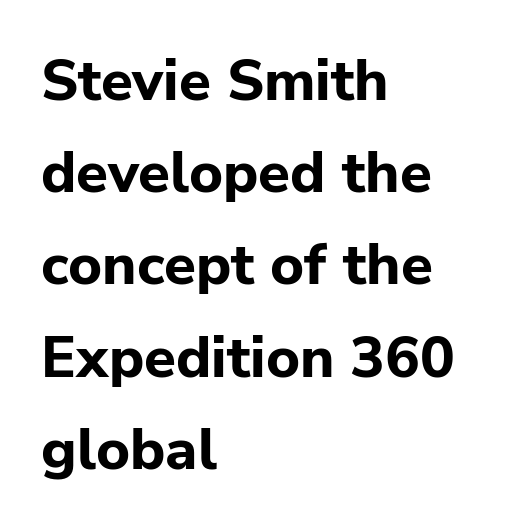
The image shows 58 px bold sans-serif type, upright; set left-aligned, normal line spacing (1.59x), normal letter spacing, not underlined; low stroke contrast and a medium x-height.
